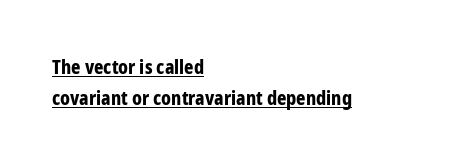
Typeset ragged right — the left edge is the straight one. Ascenders rise straight up at ninety degrees. Somebody hit Ctrl+U on this one — the words are underlined. On the weight axis this lands at bold, roughly 700. Nobody touched the tracking dial on this one.
